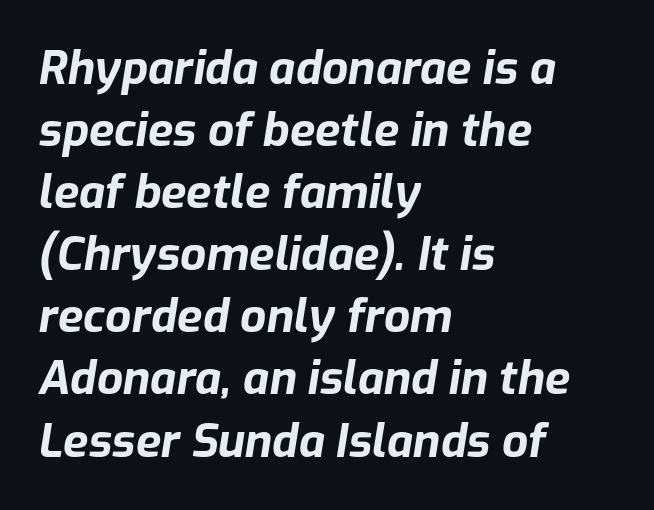
Q: Is the text bold? A: Yes.
Q: Is the text italic (slanted)? A: Yes, it leans right by about 9 degrees.
Q: Is the text underlined? A: No.
Q: How is the paragraph aligned? A: Left-aligned.
Q: Is the spacing between letters normal or unusually wide? A: Normal.
Q: Is the spacing between lines tight, normal or loose? A: Normal.
Q: Width (condensed, normal, or wide)? A: Normal.
Q: Stroke contrast? A: Low.
Q: x-height? A: Medium.
Q: Monospaced? A: No.
